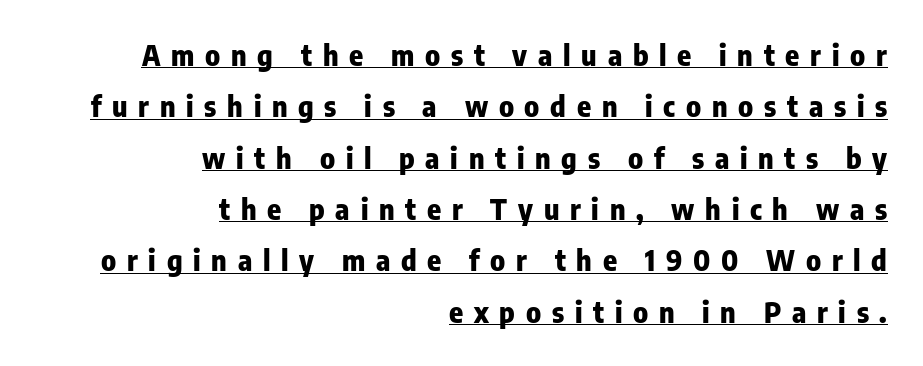
Q: Is the text bold? A: Yes.
Q: Is the text italic (slanted)? A: No, it is upright.
Q: Is the typeface a serif or a sans-serif typeface? A: Sans-serif.
Q: Is the text underlined? A: Yes.
Q: How is the paragraph aligned? A: Right-aligned.
Q: Is the spacing between letters normal or unusually wide? A: Unusually wide.
Q: Width (condensed, normal, or wide)? A: Condensed.
Q: Stroke contrast? A: Low.
Q: x-height? A: Medium.
Q: Monospaced? A: No.
